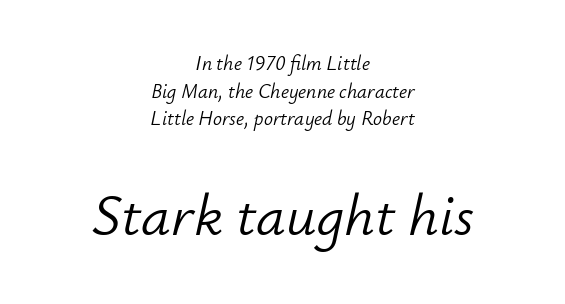
Q: Is the text bold? A: No.
Q: Is the text italic (slanted)? A: Yes, it leans right by about 12 degrees.
Q: Is the text underlined? A: No.
Q: How is the paragraph aligned? A: Centered.
Q: Is the spacing between letters normal or unusually wide? A: Normal.
Q: Is the spacing between lines tight, normal or loose? A: Normal.
Q: Which block of text is set in a larger size, the first (top) or the second (bottom)? A: The second (bottom) one.
Q: Width (condensed, normal, or wide)? A: Normal.
Q: Stroke contrast? A: Low.
Q: x-height? A: Small.
Q: Monospaced? A: No.
